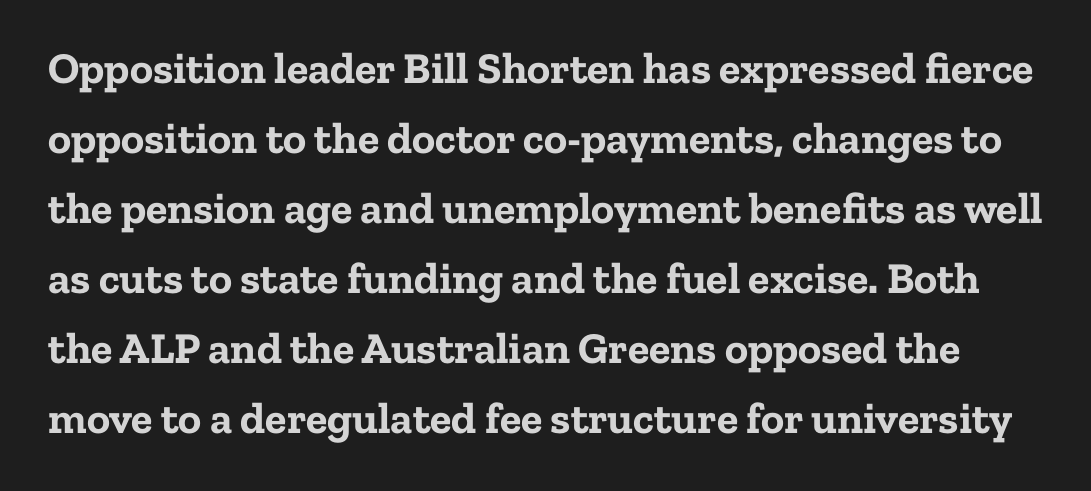
Q: Is the text bold? A: Yes.
Q: Is the text italic (slanted)? A: No, it is upright.
Q: Is the typeface a serif or a sans-serif typeface? A: Serif.
Q: Is the text underlined? A: No.
Q: Is the spacing between letters normal or unusually wide? A: Normal.
Q: Is the spacing between lines tight, normal or loose? A: Normal.
Q: Width (condensed, normal, or wide)? A: Normal.
Q: Stroke contrast? A: Low.
Q: x-height? A: Medium.
Q: Monospaced? A: No.
